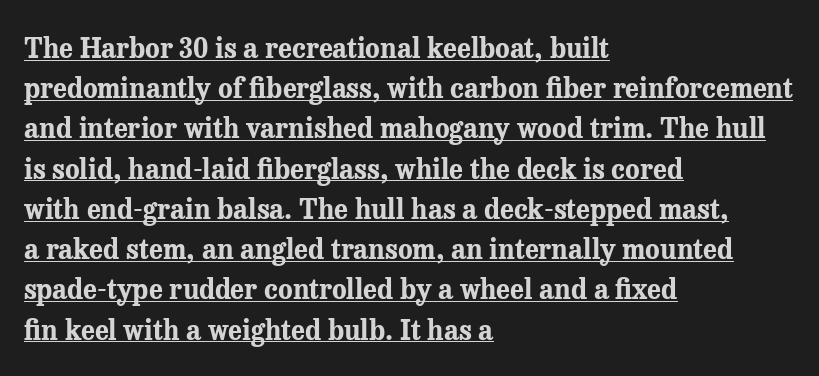
The image shows 27 px bold type, upright; set left-aligned, normal line spacing (1.49x), normal letter spacing, underlined.
